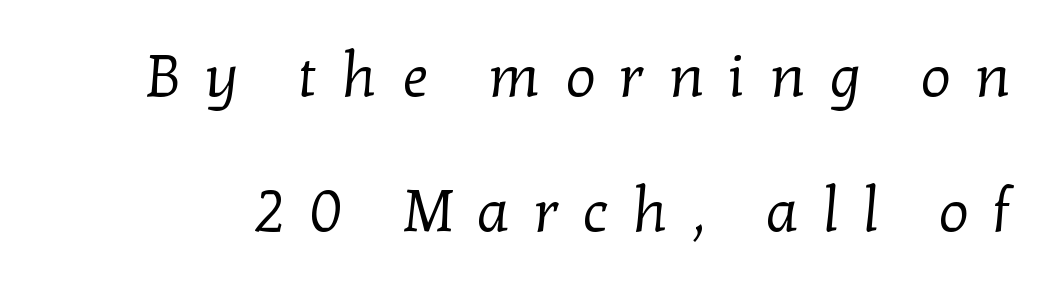
The glyphs are unaccompanied by any horizontal stroke below them. What kind of face is this? One with serifs. Summary of weight: not heavy and not bold. Note the varied advance widths — an 'i' is clearly narrower than an 'm'. Tracking here is generous; glyphs stand well apart from one another.
